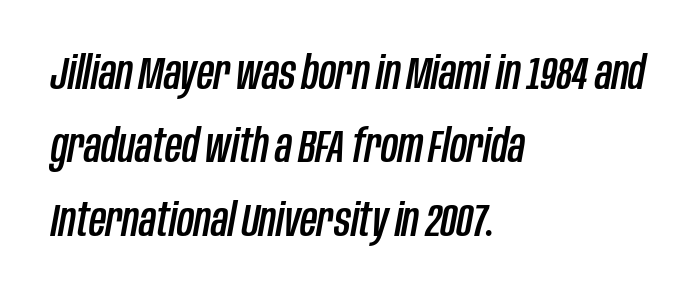
{"italic": "yes", "lean": "right", "slant_degrees": 10, "width": "condensed", "stroke_contrast": "low", "x_height": "large", "monospaced": "no", "underline": "no", "align": "left", "line_spacing": "normal", "line_spacing_ratio": 1.56, "letter_spacing": "normal", "letter_spacing_em": 0.0, "glyph_px": 47}
